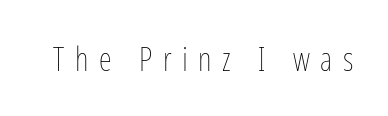
Ordinary non-slanted type is in use. Note the varied advance widths — an 'i' is clearly narrower than an 'm'. Honestly, there is no underline to notice here at all. Characters follow at a spacing far wider than the type designer built in. Each stroke keeps to a modest, everyday thickness or less.
